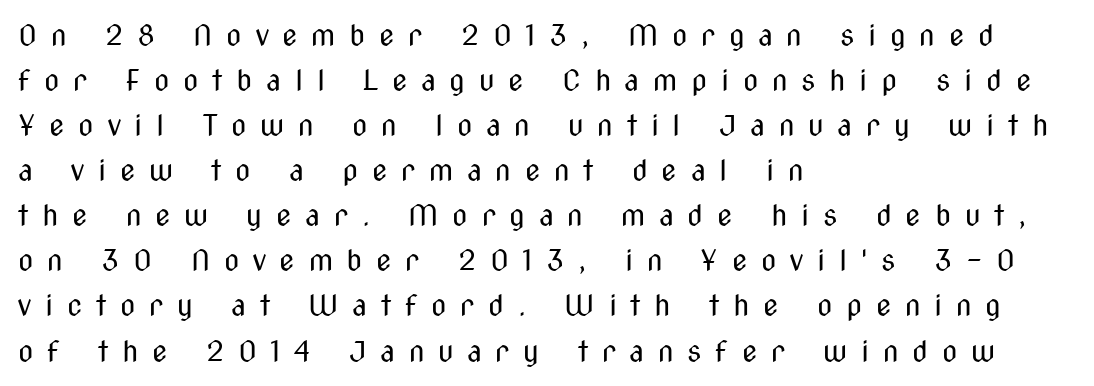
This sample has the flowing, uneven cadence of proportional lettering. A roman cut, with each character standing at attention. I'd call this a sans setting — the letters go barefoot. Just letters on the line, the space beneath them empty. Rows of type keep a routine distance in the vertical direction. The tracking jumps out immediately: characters are airy and widely separated.
